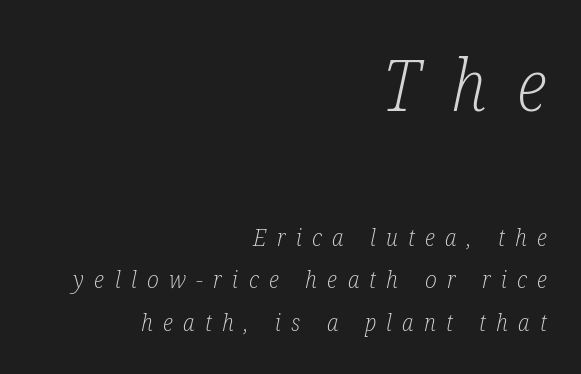
The image shows 72 px light, condensed serif type, italic (leaning right); set right-aligned, line spacing 1.78x, unusually wide letter spacing (+0.43 em), not underlined; the first (top) block is 3.0x larger; low stroke contrast and a medium x-height.
